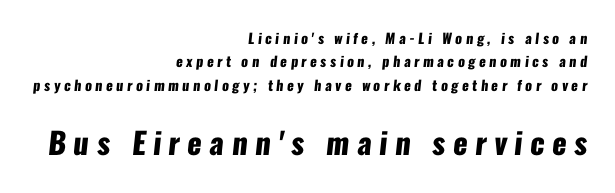
The line texture is sparse and dotted thanks to wide tracking. Typographic density is high because the face is bold. Is this a fixed-width face? No — the glyphs have proportional, varying widths. A flush-right, rag-left setting is used for this passage.
